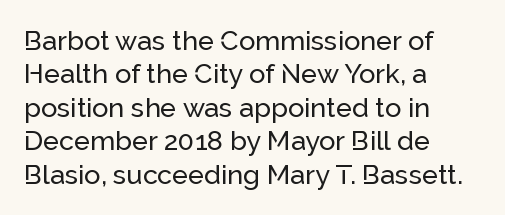
{"italic": "no", "underline": "no", "align": "left", "line_spacing_ratio": 1.24, "letter_spacing": "normal", "letter_spacing_em": 0.0, "glyph_px": 27}
